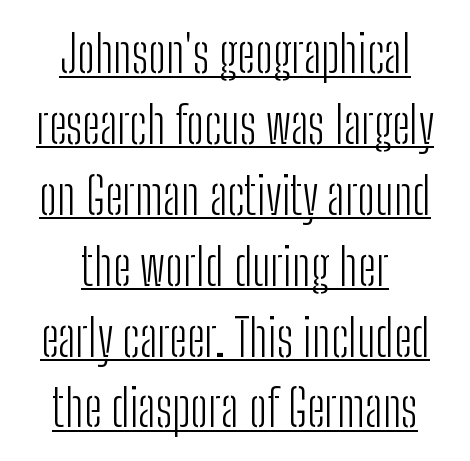
Looks like someone drew a line under every word here. Posture: vertical. Default kerning and tracking; the words read as compact shapes. The font family rendered here belongs to the sans-serif group. Spacing verdict: proportional, widths tailored to each character.
